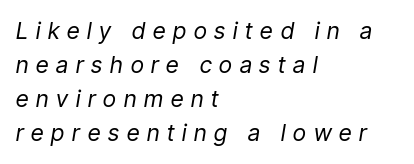
Does the leading feel generous? No, just average. Casual observation: everything's shoved over to the left. Observe the wide spacing: letters keep a clear distance from each other. A clean baseline with only descenders dipping below it.
